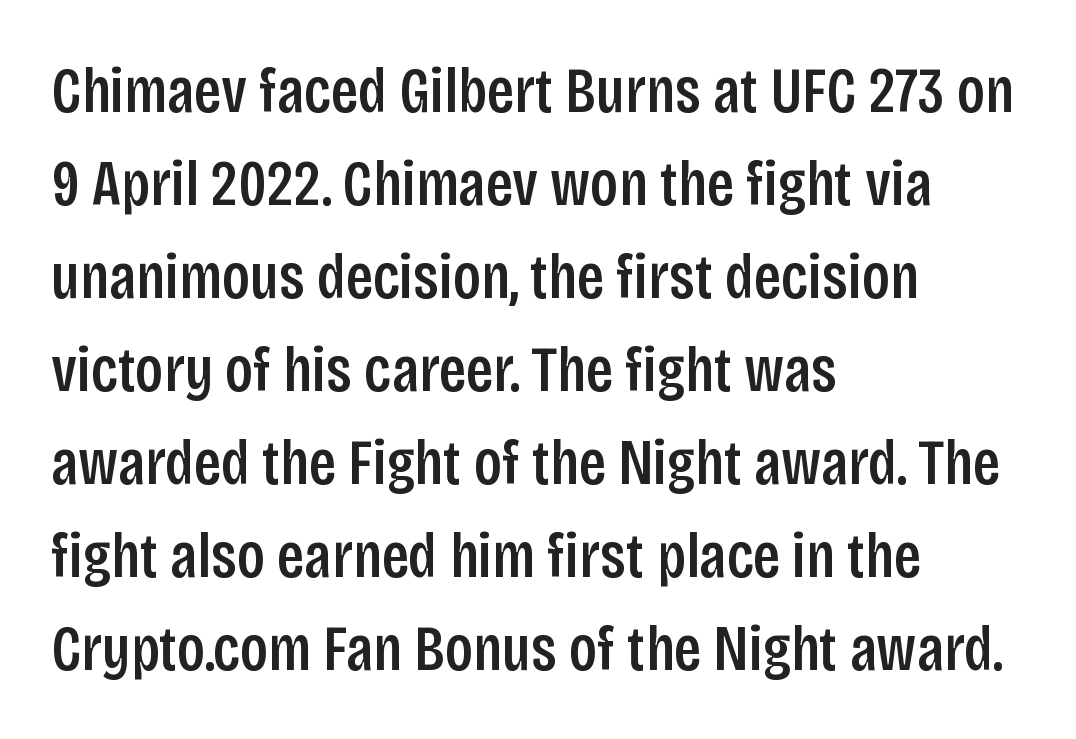
Is there much room between lines? A standard amount, neither cramped nor airy. What kind of face is this? One without serifs — a sans. Notice how the stems are strictly vertical — no italics here. Looks like regular typesetting: each glyph gets only the width it needs. The face used here is rendered with its standard letterfit. Type without underlining.
